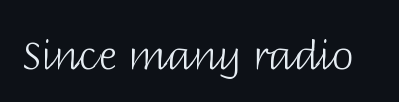
The image shows 40 px light sans-serif type, upright; set normal letter spacing, not underlined; low stroke contrast and a large x-height.
